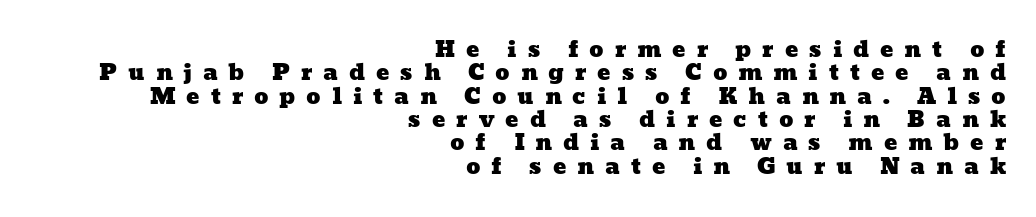
Q: Is the text underlined? A: No.
Q: How is the paragraph aligned? A: Right-aligned.
Q: Is the spacing between letters normal or unusually wide? A: Unusually wide.
Q: Is the spacing between lines tight, normal or loose? A: Tight.
